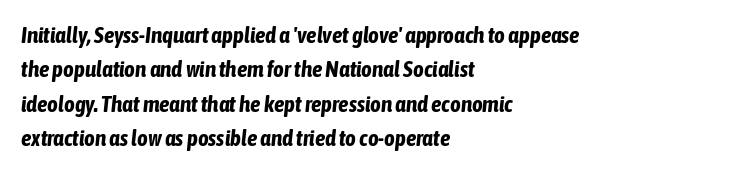
Q: Is the text bold? A: Yes.
Q: Is the text italic (slanted)? A: Yes, it leans right by about 6 degrees.
Q: Is the text underlined? A: No.
Q: How is the paragraph aligned? A: Left-aligned.
Q: Is the spacing between letters normal or unusually wide? A: Normal.
Q: Is the spacing between lines tight, normal or loose? A: Normal.
